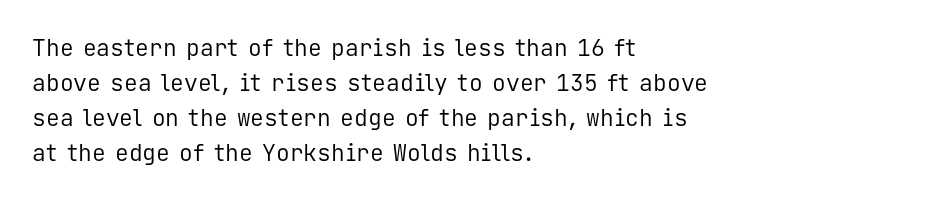
Weight: not bold — regular or lighter. The typesetter chose a ragged-right arrangement here. Each new line begins a customary step beneath the previous one. You could call the tracking neutral — neither tight nor loose. Only glyphs here, with clear space below each row. You can tell it's not italic because the verticals are truly vertical.
